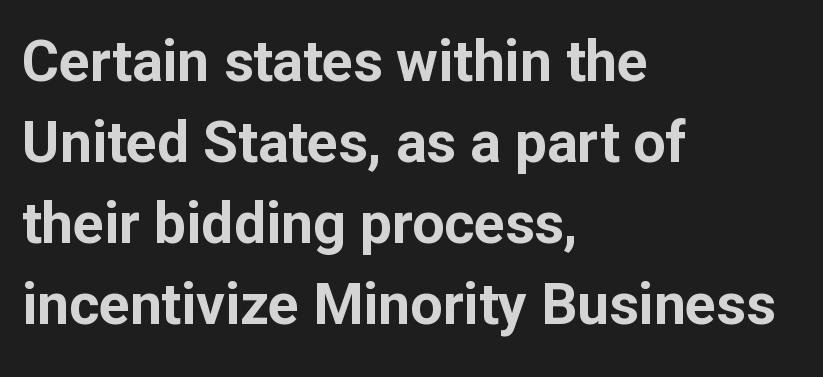
{"serif": "no", "italic": "no", "bold": "yes", "weight": "bold", "width": "normal", "stroke_contrast": "low", "x_height": "medium", "monospaced": "no", "underline": "no", "align": "left", "line_spacing": "normal", "line_spacing_ratio": 1.42, "letter_spacing": "normal", "letter_spacing_em": 0.0, "glyph_px": 57}
